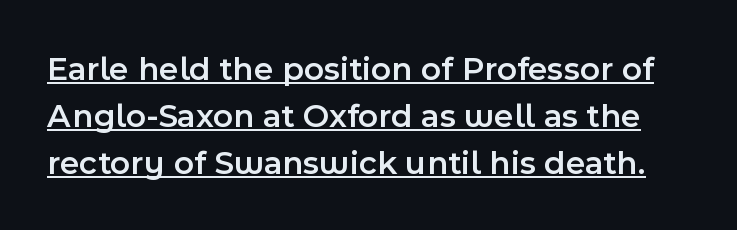
The image shows 34 px semibold sans-serif type, upright; set normal line spacing (1.38x), normal letter spacing, underlined; a medium x-height.
